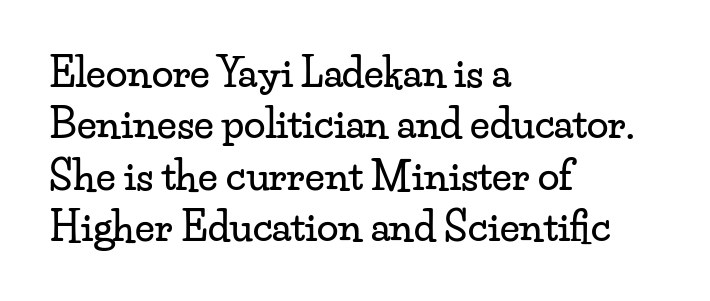
{"serif": "yes", "italic": "no", "width": "wide", "stroke_contrast": "low", "x_height": "small", "monospaced": "no", "underline": "no", "align": "left", "line_spacing": "normal", "line_spacing_ratio": 1.32, "letter_spacing": "normal", "letter_spacing_em": 0.0, "glyph_px": 39}
